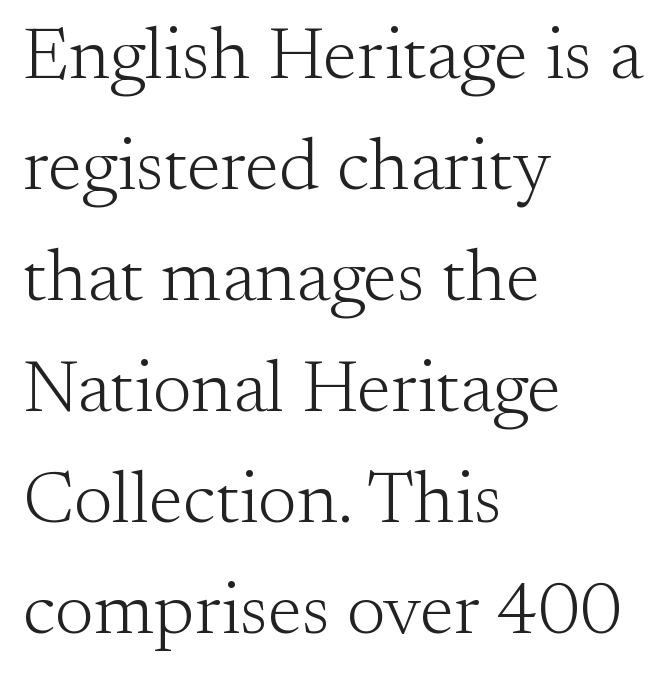
Q: Is the text bold? A: No.
Q: Is the text italic (slanted)? A: No, it is upright.
Q: Is the typeface a serif or a sans-serif typeface? A: Serif.
Q: Is the text underlined? A: No.
Q: How is the paragraph aligned? A: Left-aligned.
Q: Is the spacing between letters normal or unusually wide? A: Normal.
Q: Is the spacing between lines tight, normal or loose? A: Normal.
Q: Width (condensed, normal, or wide)? A: Normal.
Q: Stroke contrast? A: Medium.
Q: x-height? A: Small.
Q: Monospaced? A: No.
